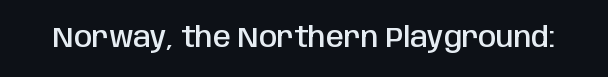
Serifs: no, the terminals of the letterforms are clean. If you drew a line through each stem, it would be perfectly vertical. The passage shown is typed in a proportional face where columns would drift. This is the in-between weight designers call semibold or demi. Clear beneath every line of the passage.
